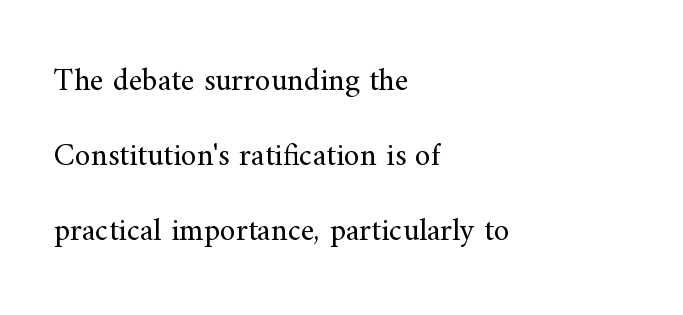
Q: Is the text bold? A: No.
Q: Is the text italic (slanted)? A: No, it is upright.
Q: Is the typeface a serif or a sans-serif typeface? A: Serif.
Q: Is the text underlined? A: No.
Q: How is the paragraph aligned? A: Left-aligned.
Q: Is the spacing between letters normal or unusually wide? A: Normal.
Q: Is the spacing between lines tight, normal or loose? A: Loose.
Q: Width (condensed, normal, or wide)? A: Normal.
Q: Stroke contrast? A: Medium.
Q: x-height? A: Small.
Q: Monospaced? A: No.
